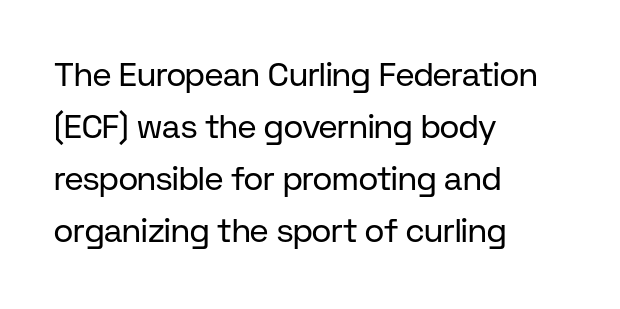
{"serif": "no", "italic": "no", "bold": "no", "weight": "regular", "width": "normal", "stroke_contrast": "low", "x_height": "medium", "monospaced": "no", "underline": "no", "align": "left", "line_spacing": "normal", "line_spacing_ratio": 1.58, "letter_spacing": "normal", "letter_spacing_em": 0.0, "glyph_px": 33}
